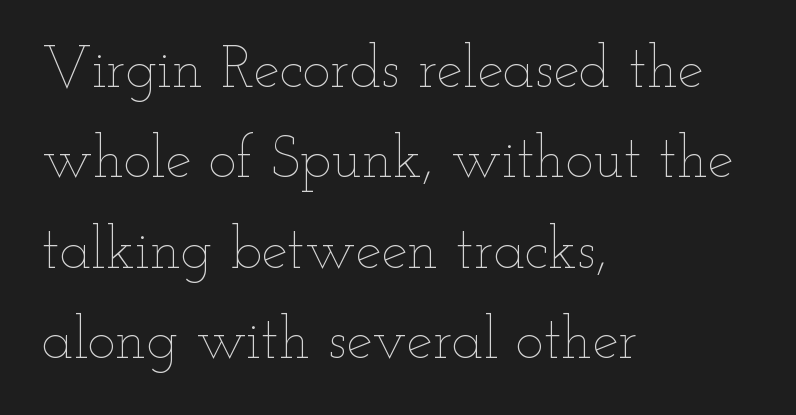
{"italic": "no", "bold": "no", "weight": "thin", "width": "wide", "stroke_contrast": "low", "x_height": "small", "monospaced": "no", "underline": "no", "align": "left", "line_spacing": "normal", "line_spacing_ratio": 1.53, "letter_spacing": "normal", "letter_spacing_em": 0.0, "glyph_px": 59}
